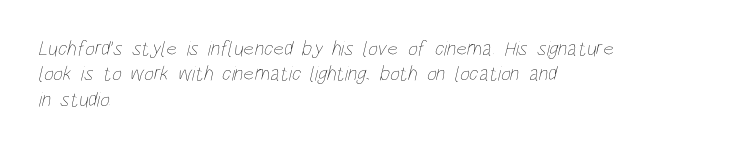
Stem width sits at or under what a default text font uses. Underline: absent. Does extra space separate the letters? No, they use regular spacing. Left-aligned paragraph, ragged on the right.
